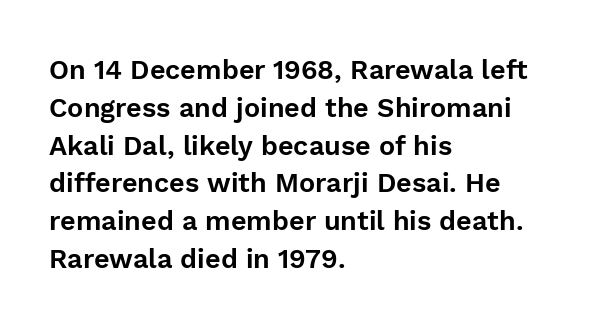
Q: Is the text italic (slanted)? A: No, it is upright.
Q: Is the text underlined? A: No.
Q: How is the paragraph aligned? A: Left-aligned.
Q: Is the spacing between letters normal or unusually wide? A: Normal.
Q: Is the spacing between lines tight, normal or loose? A: Normal.
